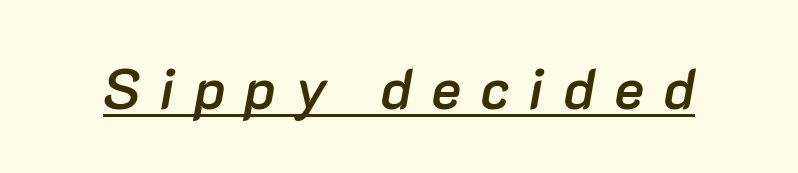
Q: Is the text bold? A: Semi-bold.
Q: Is the text italic (slanted)? A: Yes, it leans right by about 10 degrees.
Q: Is the text underlined? A: Yes.
Q: Is the spacing between letters normal or unusually wide? A: Unusually wide.
Q: Width (condensed, normal, or wide)? A: Normal.
Q: Stroke contrast? A: Low.
Q: x-height? A: Medium.
Q: Monospaced? A: No.
